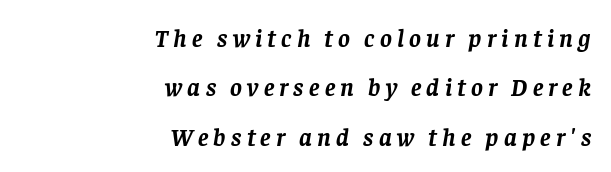
{"italic": "yes", "lean": "right", "slant_degrees": 8, "bold": "yes", "underline": "no", "align": "right", "line_spacing": "loose", "line_spacing_ratio": 1.98, "letter_spacing": "wide", "letter_spacing_em": 0.21, "glyph_px": 25}
